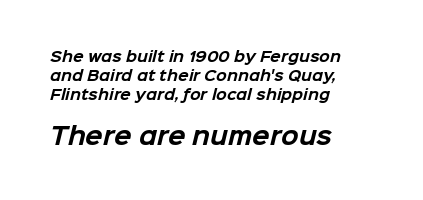
The image shows 23 px bold type; set left-aligned, normal line spacing (1.37x), normal letter spacing, not underlined; the second (bottom) block is 1.64x larger.
